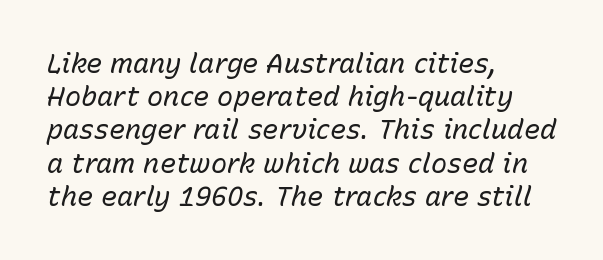
{"italic": "yes", "lean": "right", "slant_degrees": 15, "bold": "no", "underline": "no", "align": "left", "line_spacing_ratio": 1.23, "letter_spacing": "normal", "letter_spacing_em": 0.0, "glyph_px": 27}
